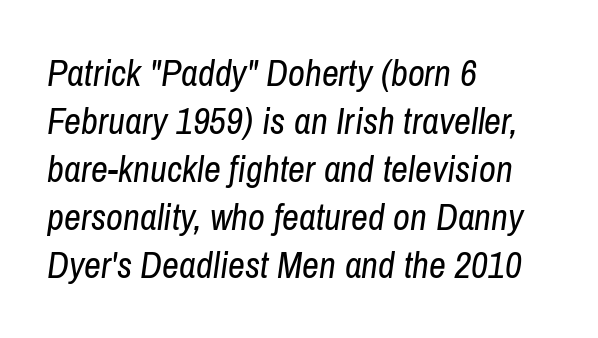
Rendered with sloped, italic letterforms. Clear beneath every line of the passage. Is this a heavy cut? Hardly; it is regular or lighter. Leading matches the norm, producing a regular column.
